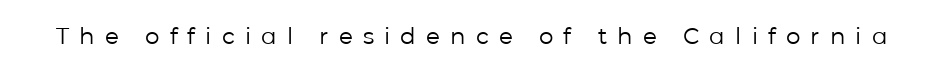
The image shows 23 px text type, upright; set unusually wide letter spacing (+0.44 em), not underlined.
